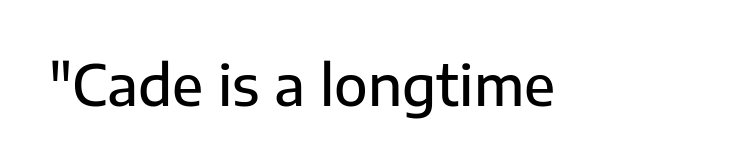
Q: Is the text bold? A: Semi-bold.
Q: Is the text italic (slanted)? A: No, it is upright.
Q: Is the typeface a serif or a sans-serif typeface? A: Sans-serif.
Q: Is the text underlined? A: No.
Q: Is the spacing between letters normal or unusually wide? A: Normal.
Q: Width (condensed, normal, or wide)? A: Normal.
Q: Stroke contrast? A: Low.
Q: x-height? A: Medium.
Q: Monospaced? A: No.
